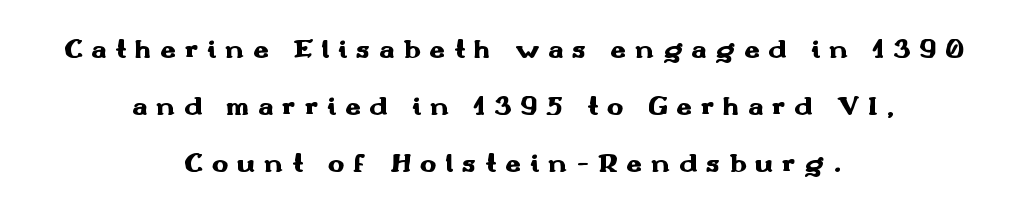
{"serif": "no", "italic": "no", "bold": "yes", "weight": "heavy", "width": "wide", "stroke_contrast": "medium", "x_height": "small", "monospaced": "no", "underline": "no", "align": "center", "line_spacing": "loose", "line_spacing_ratio": 2.03, "letter_spacing": "wide", "letter_spacing_em": 0.31, "glyph_px": 28}
